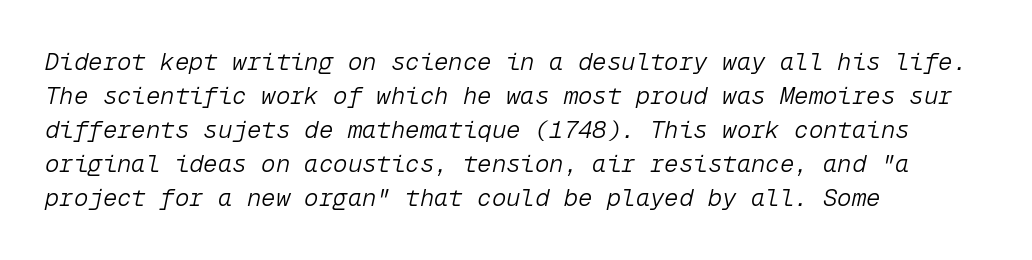
{"italic": "yes", "lean": "right", "slant_degrees": 12, "bold": "no", "underline": "no", "align": "left", "line_spacing": "normal", "line_spacing_ratio": 1.42, "letter_spacing": "normal", "letter_spacing_em": 0.0, "glyph_px": 24}
